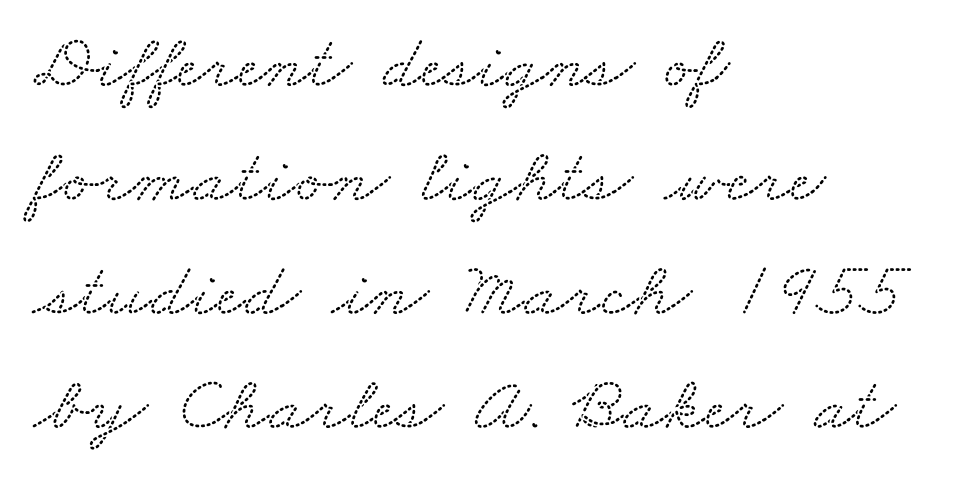
Q: Is the typeface a serif or a sans-serif typeface? A: Serif.
Q: Is the text underlined? A: No.
Q: How is the paragraph aligned? A: Left-aligned.
Q: Is the spacing between letters normal or unusually wide? A: Normal.
Q: Is the spacing between lines tight, normal or loose? A: Normal.
Q: Width (condensed, normal, or wide)? A: Wide.
Q: Stroke contrast? A: Low.
Q: x-height? A: Small.
Q: Monospaced? A: No.
